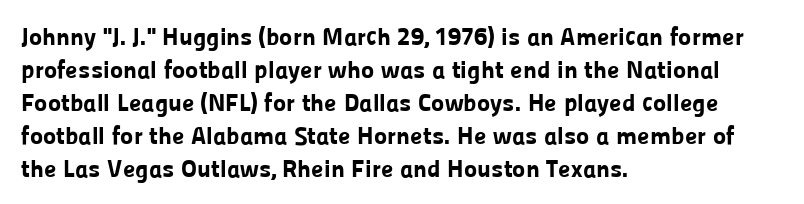
A full-strength bold gives these letters their thick strokes. The gaps between neighbouring characters are ordinary and unremarkable. The lines sit at an ordinary, default distance from one another. Descender tails drop into unmarked territory.
